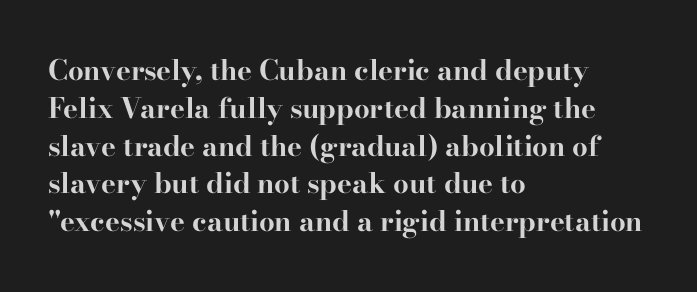
Q: Is the text bold? A: Yes.
Q: Is the text italic (slanted)? A: No, it is upright.
Q: Is the typeface a serif or a sans-serif typeface? A: Serif.
Q: Is the text underlined? A: No.
Q: How is the paragraph aligned? A: Left-aligned.
Q: Is the spacing between letters normal or unusually wide? A: Normal.
Q: Is the spacing between lines tight, normal or loose? A: Normal.
Q: Width (condensed, normal, or wide)? A: Wide.
Q: Stroke contrast? A: High.
Q: x-height? A: Small.
Q: Monospaced? A: No.
